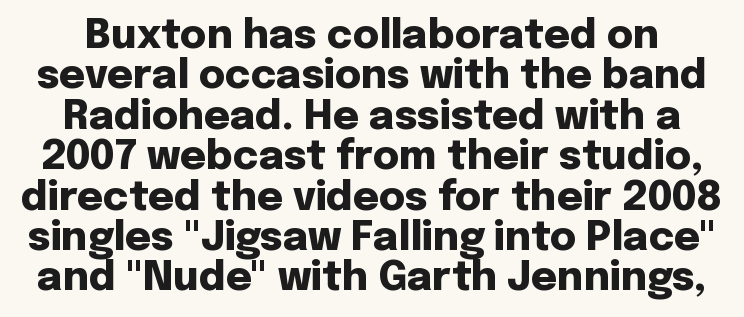
The image shows 40 px heavy sans-serif type, upright; set tight line spacing (1.01x), normal letter spacing, not underlined; low stroke contrast and a medium x-height.
